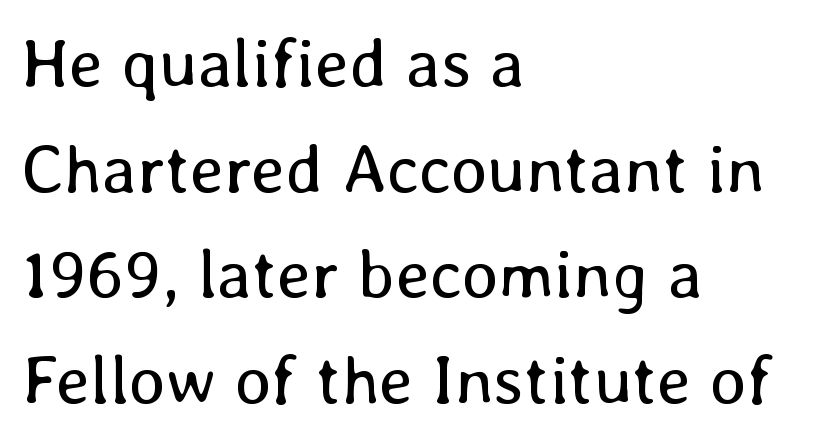
{"italic": "no", "bold": "no", "weight": "regular", "width": "normal", "stroke_contrast": "low", "x_height": "medium", "monospaced": "no", "underline": "no", "align": "left", "line_spacing": "normal", "line_spacing_ratio": 1.53, "letter_spacing": "normal", "letter_spacing_em": 0.0, "glyph_px": 69}
